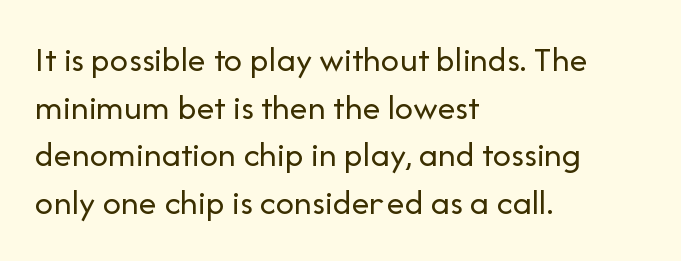
Observe the absence of serifs on each vertical stroke in this sample. Notice how descenders clear the ascenders below comfortably — that's standard leading. Line starts are locked; line ends wander. A typesetter would call this proportional, since set widths differ per character. The passage shown is not underscored anywhere. A typesetter would mark this as roman, not italic.
